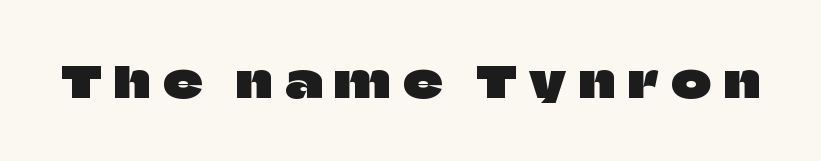
The image shows 43 px sans-serif type, upright; set unusually wide letter spacing (+0.3 em), not underlined; low stroke contrast and a large x-height.
